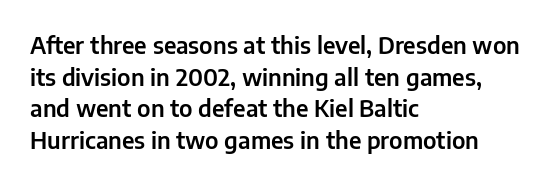
The letterforms sit shoulder to shoulder at normal distance. The paragraph has a hard left edge and a soft right edge. A clean baseline with only descenders dipping below it. No italicization has been applied; the sample stays upright.
